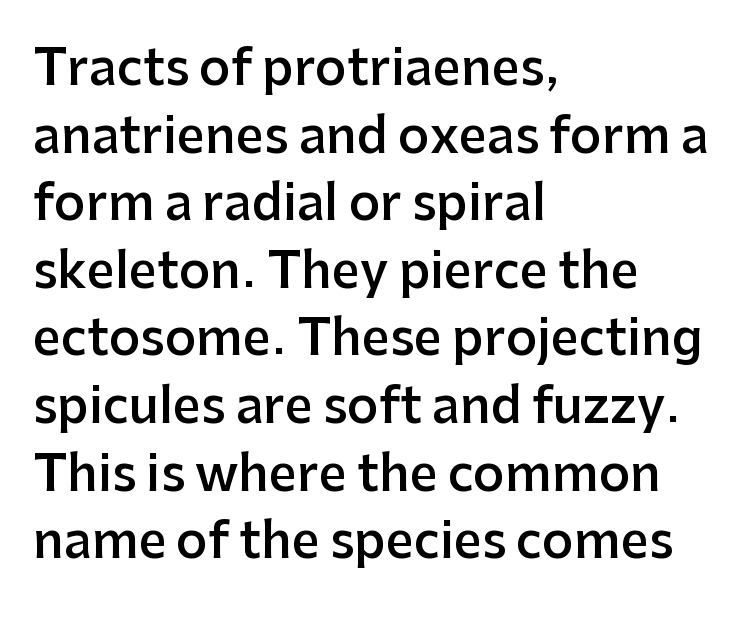
Q: Is the text bold? A: Semi-bold.
Q: Is the text italic (slanted)? A: No, it is upright.
Q: Is the typeface a serif or a sans-serif typeface? A: Sans-serif.
Q: Is the text underlined? A: No.
Q: How is the paragraph aligned? A: Left-aligned.
Q: Is the spacing between letters normal or unusually wide? A: Normal.
Q: Is the spacing between lines tight, normal or loose? A: Normal.
Q: Width (condensed, normal, or wide)? A: Normal.
Q: Stroke contrast? A: Low.
Q: x-height? A: Medium.
Q: Monospaced? A: No.
